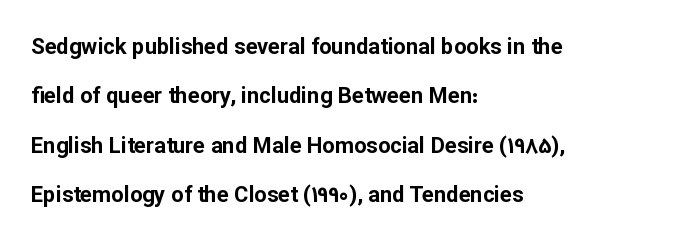
Q: Is the text bold? A: Yes.
Q: Is the text italic (slanted)? A: No, it is upright.
Q: Is the text underlined? A: No.
Q: How is the paragraph aligned? A: Left-aligned.
Q: Is the spacing between letters normal or unusually wide? A: Normal.
Q: Is the spacing between lines tight, normal or loose? A: Loose.
